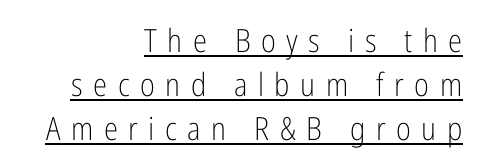
Is the letter spacing exaggerated? Yes — the characters are pushed far apart. How would I describe the line gaps? Plain and ordinary. Horizontally, the lines are justified to the trailing edge only. Decoration check: the copy is underlined. Note the varied advance widths — an 'i' is clearly narrower than an 'm'. The letters stand upright; this is a roman face.
